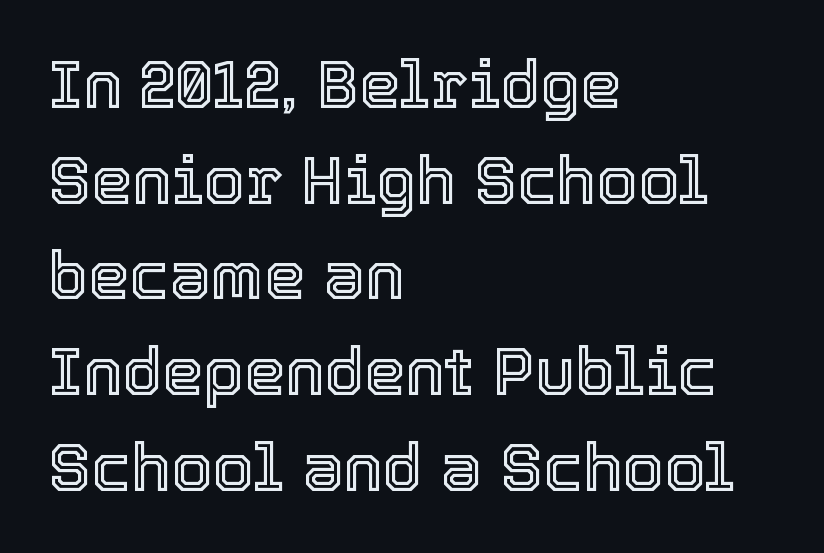
{"italic": "no", "width": "normal", "x_height": "medium", "monospaced": "no", "underline": "no", "align": "left", "line_spacing": "normal", "line_spacing_ratio": 1.45, "letter_spacing": "normal", "letter_spacing_em": 0.0, "glyph_px": 66}
